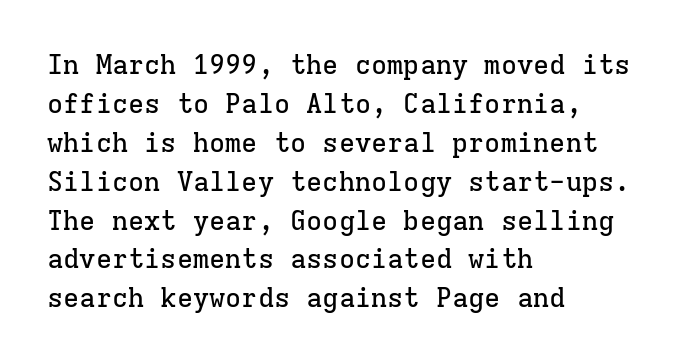
Q: Is the text italic (slanted)? A: No, it is upright.
Q: Is the text underlined? A: No.
Q: How is the paragraph aligned? A: Left-aligned.
Q: Is the spacing between letters normal or unusually wide? A: Normal.
Q: Is the spacing between lines tight, normal or loose? A: Normal.
